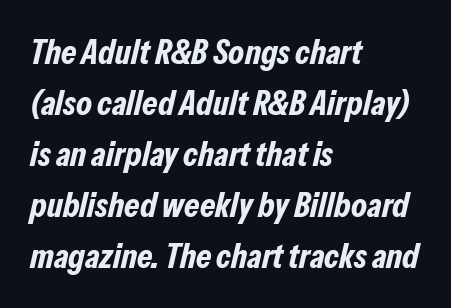
{"italic": "yes", "lean": "right", "slant_degrees": 13, "bold": "yes", "weight": "bold", "width": "condensed", "stroke_contrast": "low", "x_height": "medium", "monospaced": "no", "underline": "no", "align": "left", "line_spacing": "normal", "line_spacing_ratio": 1.46, "letter_spacing": "normal", "letter_spacing_em": 0.0, "glyph_px": 35}
